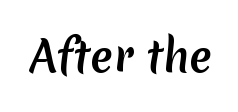
Q: Is the typeface a serif or a sans-serif typeface? A: Sans-serif.
Q: Is the text underlined? A: No.
Q: Is the spacing between letters normal or unusually wide? A: Normal.
Q: Width (condensed, normal, or wide)? A: Normal.
Q: Stroke contrast? A: Medium.
Q: x-height? A: Medium.
Q: Monospaced? A: No.
